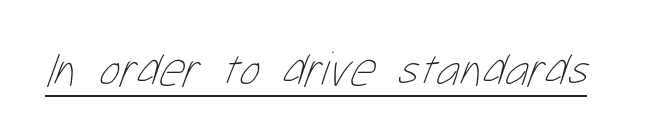
{"bold": "no", "weight": "thin", "width": "condensed", "stroke_contrast": "low", "x_height": "medium", "monospaced": "no", "underline": "yes", "letter_spacing": "normal", "letter_spacing_em": 0.0, "glyph_px": 49}
